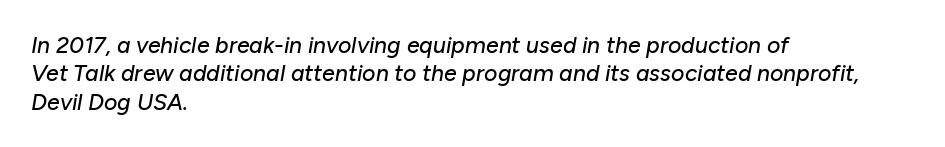
Q: Is the text italic (slanted)? A: Yes, it leans right by about 10 degrees.
Q: Is the text underlined? A: No.
Q: How is the paragraph aligned? A: Left-aligned.
Q: Is the spacing between letters normal or unusually wide? A: Normal.
